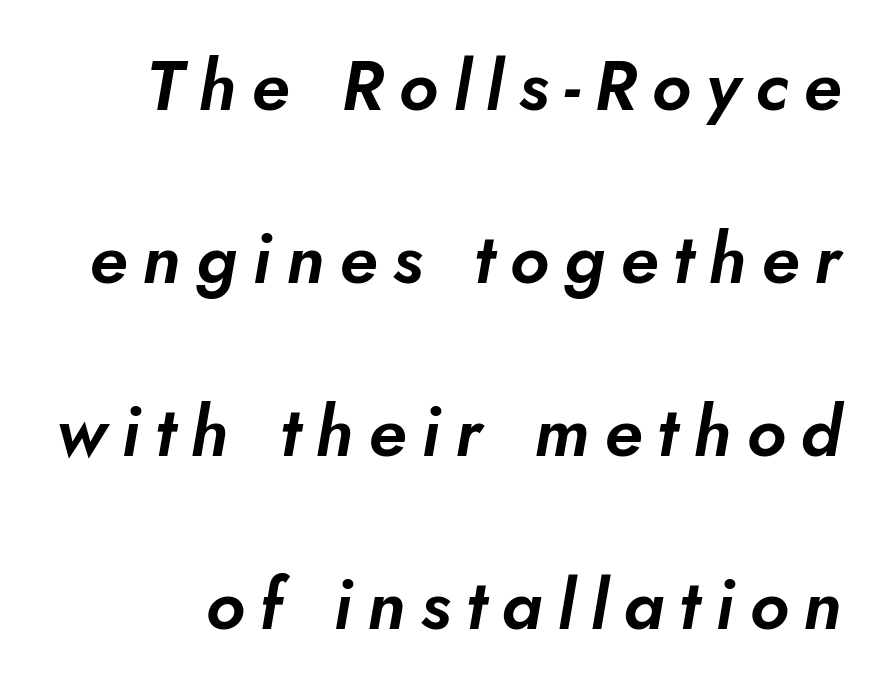
The image shows 70 px sans-serif type; set loose line spacing (2.47x), unusually wide letter spacing (+0.22 em), not underlined; low stroke contrast and a small x-height.
